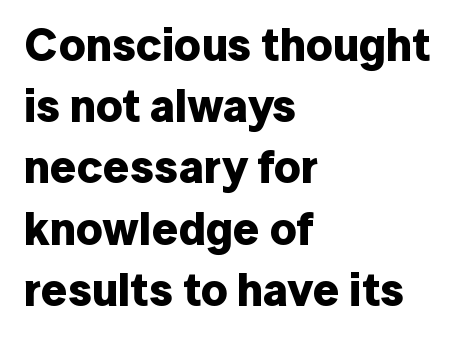
The image shows 46 px bold sans-serif type, upright; set left-aligned, normal line spacing (1.33x), normal letter spacing, not underlined; low stroke contrast and a medium x-height.
